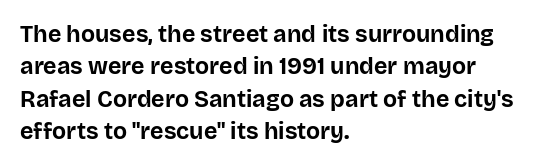
The image shows 23 px bold type, upright; set left-aligned, normal line spacing (1.41x), normal letter spacing, not underlined.
